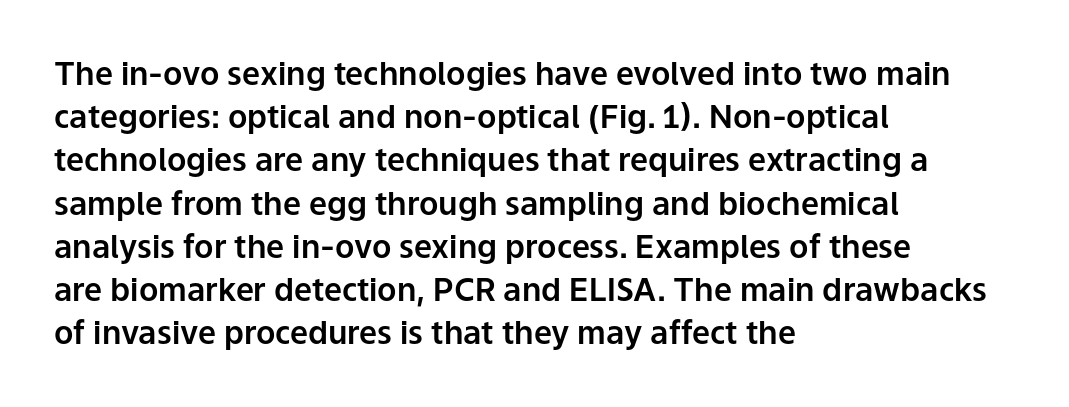
Quick note: underline off. Proportional: the letters do not fall into vertical columns. Leftover space on each line is placed entirely after the last word. These lines are composed in type without serifs.
